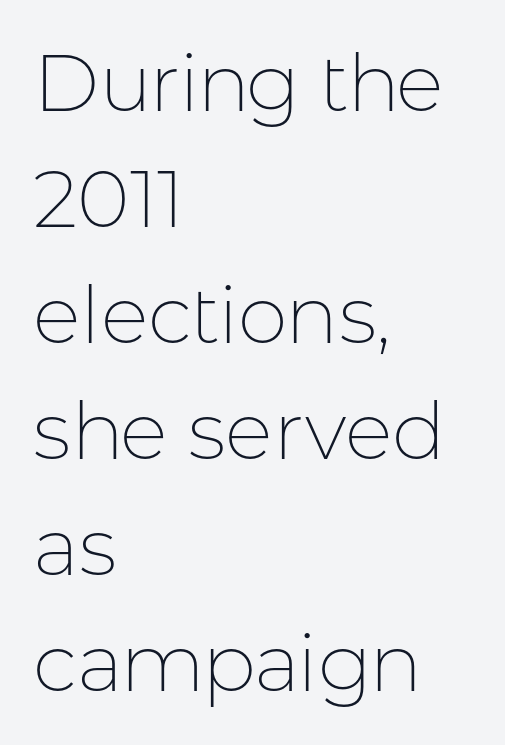
Q: Is the text bold? A: No.
Q: Is the text italic (slanted)? A: No, it is upright.
Q: Is the typeface a serif or a sans-serif typeface? A: Sans-serif.
Q: Is the text underlined? A: No.
Q: How is the paragraph aligned? A: Left-aligned.
Q: Is the spacing between letters normal or unusually wide? A: Normal.
Q: Is the spacing between lines tight, normal or loose? A: Normal.
Q: Width (condensed, normal, or wide)? A: Normal.
Q: Stroke contrast? A: Low.
Q: x-height? A: Medium.
Q: Monospaced? A: No.
